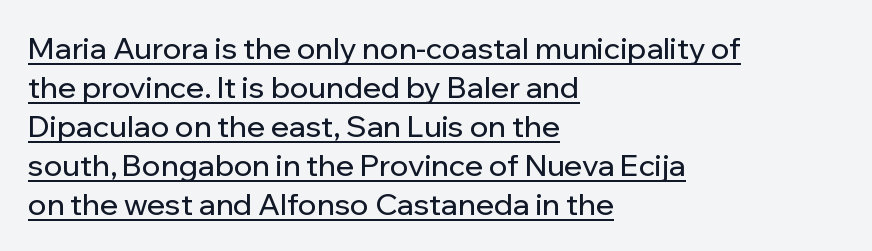
Q: Is the text italic (slanted)? A: No, it is upright.
Q: Is the typeface a serif or a sans-serif typeface? A: Sans-serif.
Q: Is the text underlined? A: Yes.
Q: How is the paragraph aligned? A: Left-aligned.
Q: Is the spacing between letters normal or unusually wide? A: Normal.
Q: Is the spacing between lines tight, normal or loose? A: Normal.
Q: Width (condensed, normal, or wide)? A: Normal.
Q: Stroke contrast? A: Low.
Q: x-height? A: Medium.
Q: Monospaced? A: No.
